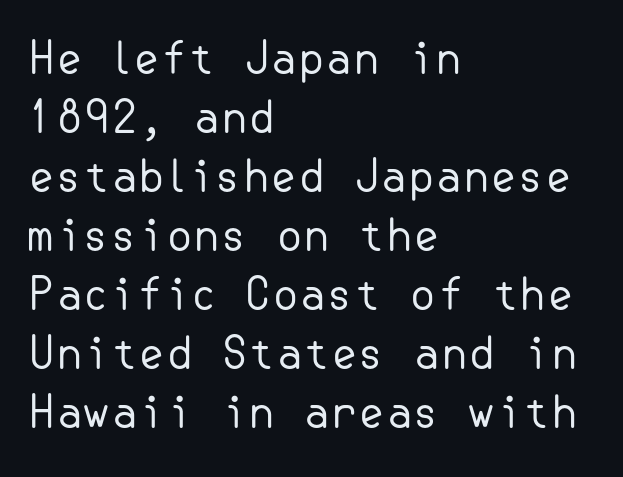
Q: Is the text bold? A: No.
Q: Is the text italic (slanted)? A: No, it is upright.
Q: Is the typeface a serif or a sans-serif typeface? A: Sans-serif.
Q: Is the text underlined? A: No.
Q: How is the paragraph aligned? A: Left-aligned.
Q: Is the spacing between letters normal or unusually wide? A: Normal.
Q: Is the spacing between lines tight, normal or loose? A: Normal.
Q: Width (condensed, normal, or wide)? A: Normal.
Q: Stroke contrast? A: Low.
Q: x-height? A: Small.
